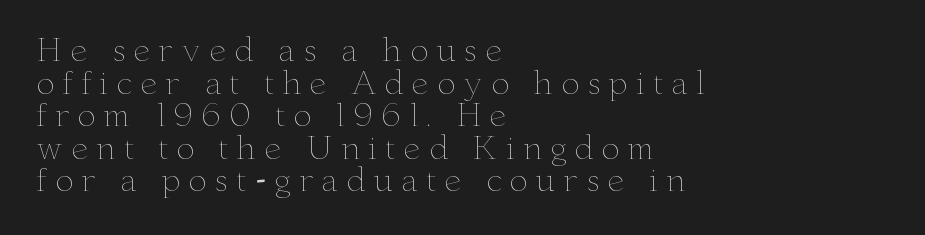
Q: Is the text bold? A: No.
Q: Is the text italic (slanted)? A: No, it is upright.
Q: Is the text underlined? A: No.
Q: How is the paragraph aligned? A: Left-aligned.
Q: Is the spacing between letters normal or unusually wide? A: Unusually wide.
Q: Is the spacing between lines tight, normal or loose? A: Tight.
Q: Width (condensed, normal, or wide)? A: Wide.
Q: Stroke contrast? A: Low.
Q: x-height? A: Small.
Q: Monospaced? A: No.
